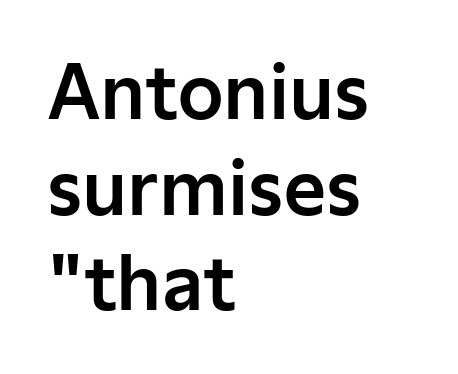
Observe the absence of serifs on each vertical stroke in this sample. Between one letter and the next there's only the usual sliver of space. The letters stand straight up with perfectly vertical stems. Leading: standard. Alignment: flush left. The space beneath each line is pristine and unruled.
